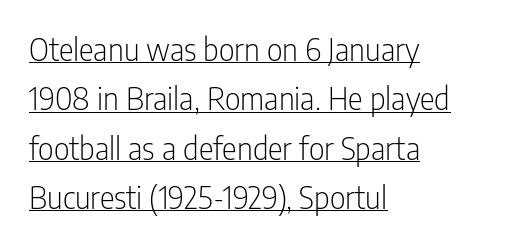
{"serif": "no", "italic": "no", "bold": "no", "weight": "light", "width": "condensed", "stroke_contrast": "low", "x_height": "medium", "monospaced": "no", "underline": "yes", "align": "left", "line_spacing": "normal", "line_spacing_ratio": 1.59, "letter_spacing": "normal", "letter_spacing_em": 0.0, "glyph_px": 31}
